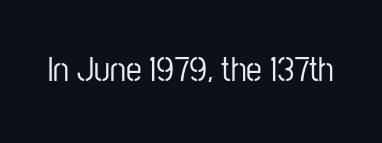
{"serif": "no", "italic": "no", "width": "condensed", "stroke_contrast": "low", "x_height": "medium", "monospaced": "no", "underline": "no", "letter_spacing": "normal", "letter_spacing_em": 0.0, "glyph_px": 35}
